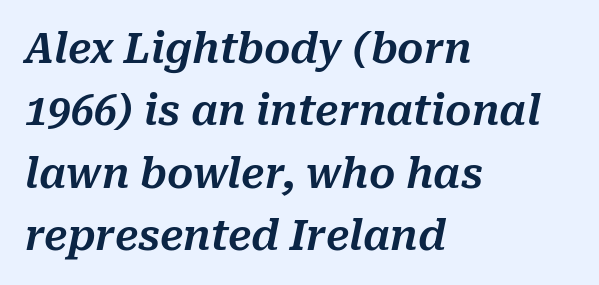
The image shows 41 px text type, italic (leaning right); set left-aligned, normal line spacing (1.52x), normal letter spacing, not underlined; medium stroke contrast and a medium x-height.
